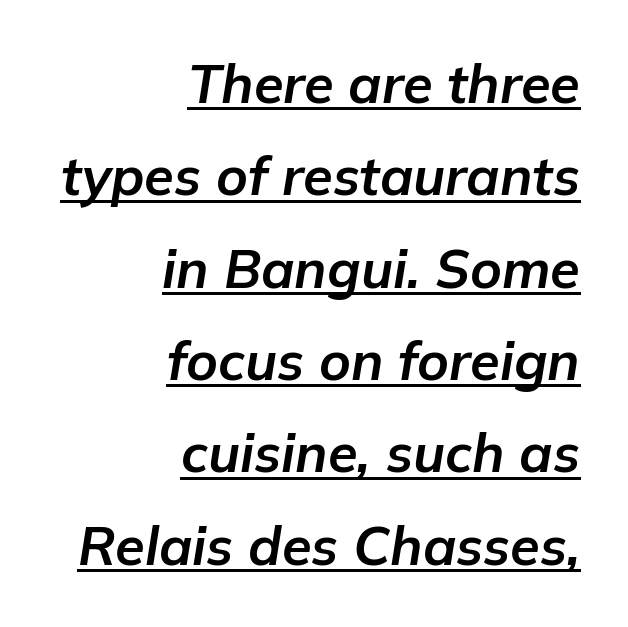
Strokes here are thick enough to call this a true bold. Think of a printed novel: that variable character pitch is what you see here. This is oblique type, the kind used for emphasis or titles. The glyphs are accompanied by a horizontal stroke just below them. Reading down the block, your eye finds every line finishing at a fixed right position. Look at the tracking — it's just the regular setting, nothing added.
